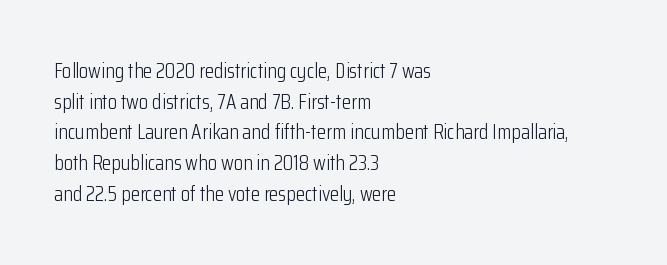
The strip under each line holds only bare page. The lines in this sample share a left origin and differ only in where they stop. The block of text has a typical density, with ordinary space between rows. A typesetter would call this zero additional tracking. Each stroke keeps to a modest, everyday thickness or less. Style check: upright.
